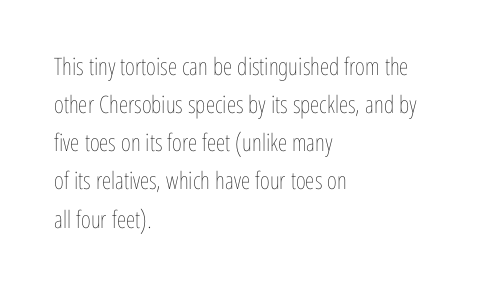
The image shows 24 px text type, upright; set left-aligned, normal line spacing (1.59x), normal letter spacing, not underlined.
